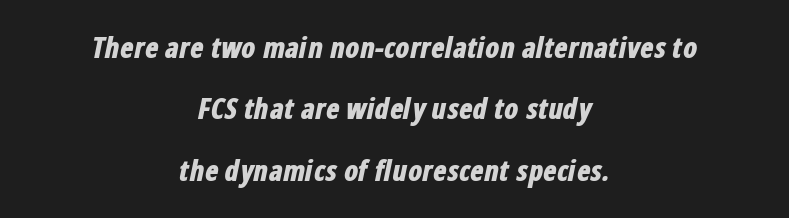
Each glyph is drawn with heavy, bold strokes. The strip under each line holds only bare page. Varying glyph widths throughout — classic text-font behaviour. Style check: oblique. Glyph-to-glyph distance matches everyday printed text.
